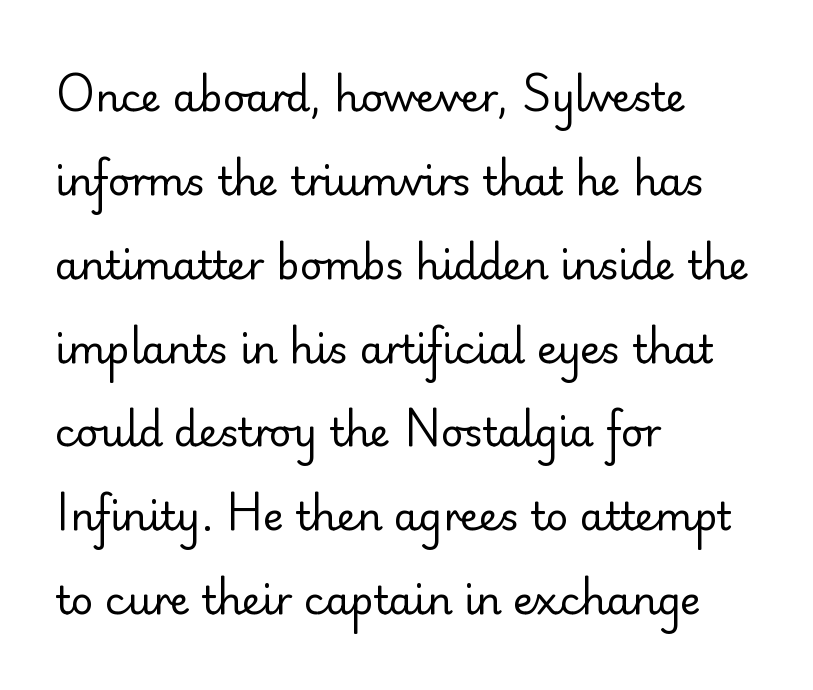
Every stem runs plumb, perpendicular to the baseline. Think of a printed novel: that variable character pitch is what you see here. The typesetter chose a ragged-right arrangement here. The font family rendered here belongs to the sans-serif group.
